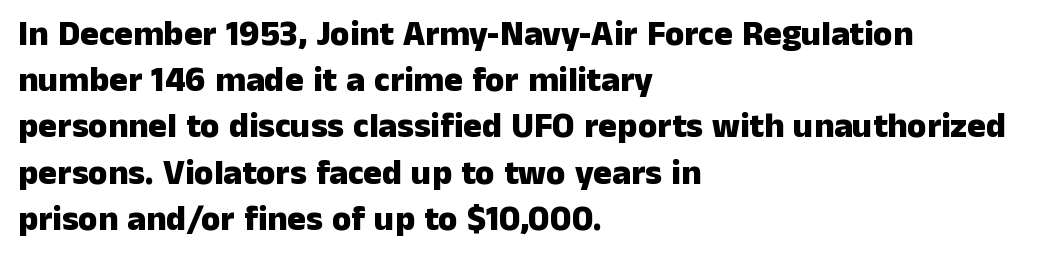
Bare-footed words on every line. Plenty of ink on the page — the face is bold. Does the type have serifs? No, each stem ends abruptly. Ascenders rise straight up at ninety degrees.
